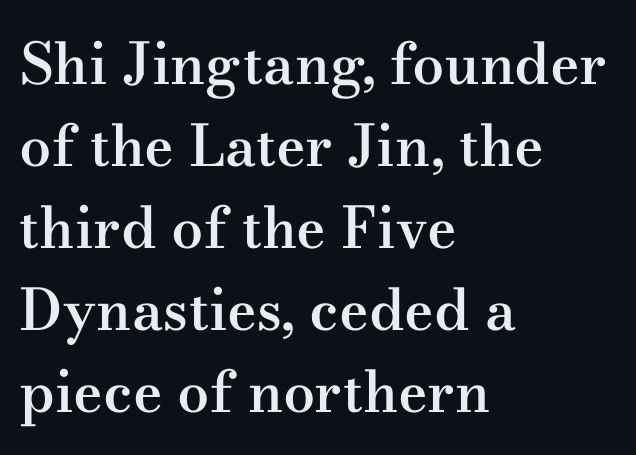
The image shows 57 px semibold, wide serif type, upright; set left-aligned, normal line spacing (1.44x), normal letter spacing, not underlined; medium stroke contrast and a small x-height.
